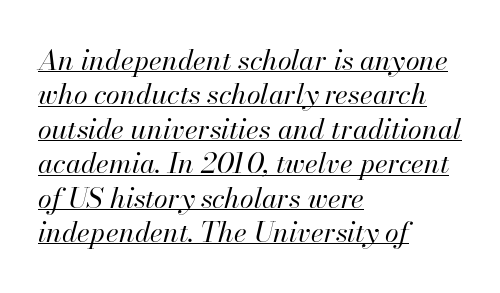
Q: Is the text bold? A: No.
Q: Is the text italic (slanted)? A: Yes, it leans right by about 13 degrees.
Q: Is the text underlined? A: Yes.
Q: How is the paragraph aligned? A: Left-aligned.
Q: Is the spacing between letters normal or unusually wide? A: Normal.
Q: Width (condensed, normal, or wide)? A: Normal.
Q: Stroke contrast? A: High.
Q: x-height? A: Small.
Q: Monospaced? A: No.
